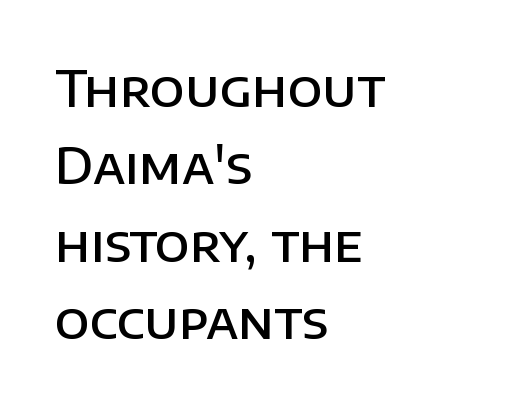
The image shows 50 px semibold sans-serif type, upright; set left-aligned, normal line spacing (1.55x), normal letter spacing, not underlined; low stroke contrast and a large x-height.
